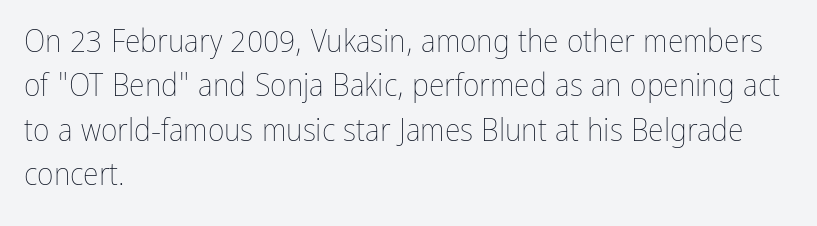
{"italic": "no", "bold": "no", "weight": "thin", "width": "condensed", "stroke_contrast": "low", "x_height": "medium", "monospaced": "no", "underline": "no", "align": "left", "line_spacing": "normal", "line_spacing_ratio": 1.39, "letter_spacing": "normal", "letter_spacing_em": 0.0, "glyph_px": 32}
